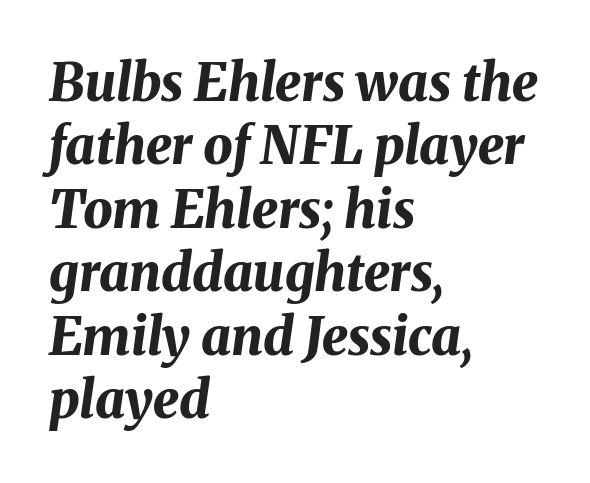
The image shows 52 px bold type, italic (leaning right); set left-aligned, line spacing 1.22x, normal letter spacing, not underlined; medium stroke contrast and a medium x-height.
